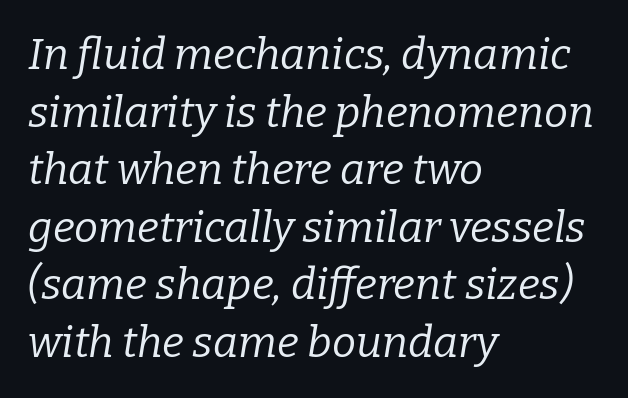
The image shows 43 px regular-weight serif type, italic (leaning right); set left-aligned, normal line spacing (1.34x), normal letter spacing, not underlined; low stroke contrast and a medium x-height.
